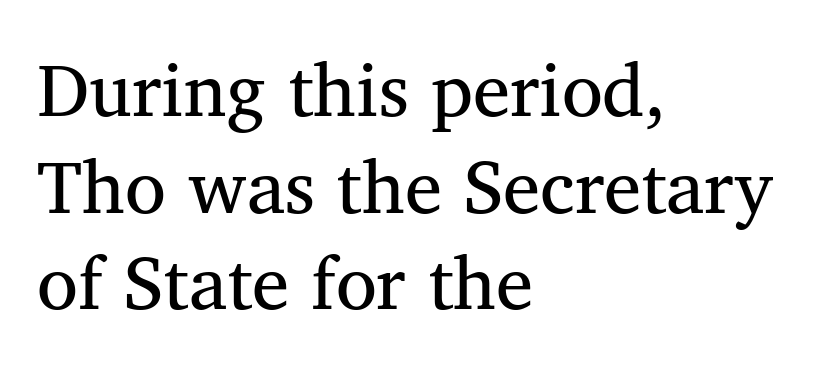
Q: Is the text bold? A: No.
Q: Is the typeface a serif or a sans-serif typeface? A: Serif.
Q: Is the text underlined? A: No.
Q: How is the paragraph aligned? A: Left-aligned.
Q: Is the spacing between letters normal or unusually wide? A: Normal.
Q: Is the spacing between lines tight, normal or loose? A: Normal.
Q: Width (condensed, normal, or wide)? A: Normal.
Q: Stroke contrast? A: Medium.
Q: x-height? A: Medium.
Q: Monospaced? A: No.
